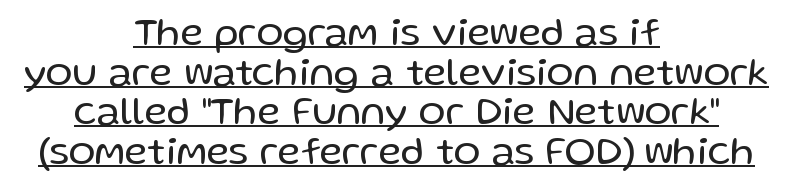
The rag falls on both sides of this text block equally. Is this a fixed-width face? No — the glyphs have proportional, varying widths. The font is comparable to plain body text, perhaps lighter. A rule runs beneath these lines of type. The glyphs in this specimen are sans serif. You could call the tracking neutral — neither tight nor loose.
